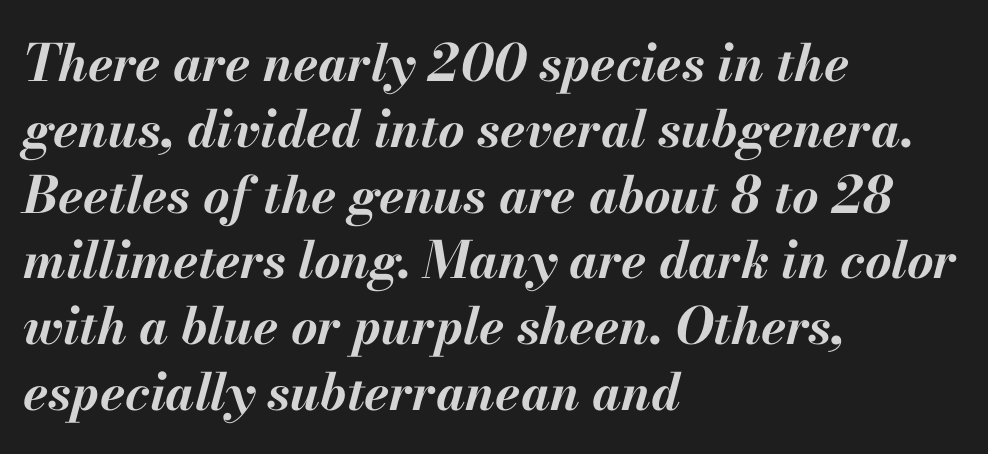
These lines stack with their left ends in a neat column. The rows are spaced the way most documents space them. Each letter keeps its own natural width here, so spacing adapts to shape. Looking at the ascenders, they clearly lean. The passage shown has conventional tracking throughout. Descender tails drop into unmarked territory.
